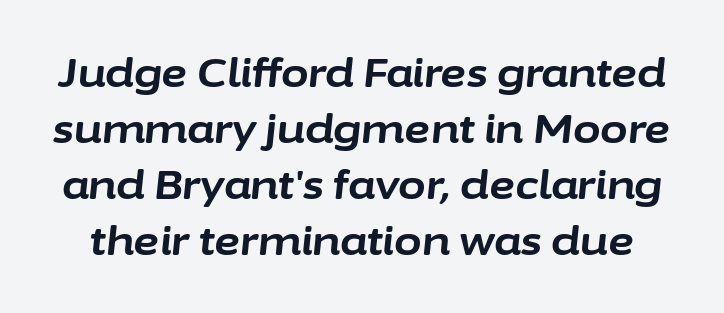
The image shows 40 px bold type, italic (leaning right); set normal line spacing (1.4x), normal letter spacing, not underlined; low stroke contrast and a medium x-height.
